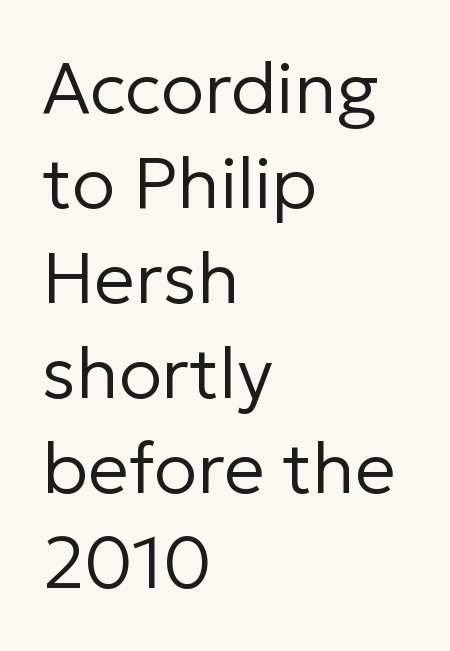
{"serif": "no", "italic": "no", "bold": "no", "weight": "regular", "width": "normal", "stroke_contrast": "low", "x_height": "medium", "monospaced": "no", "underline": "no", "align": "left", "line_spacing": "normal", "line_spacing_ratio": 1.32, "letter_spacing": "normal", "letter_spacing_em": 0.0, "glyph_px": 72}
